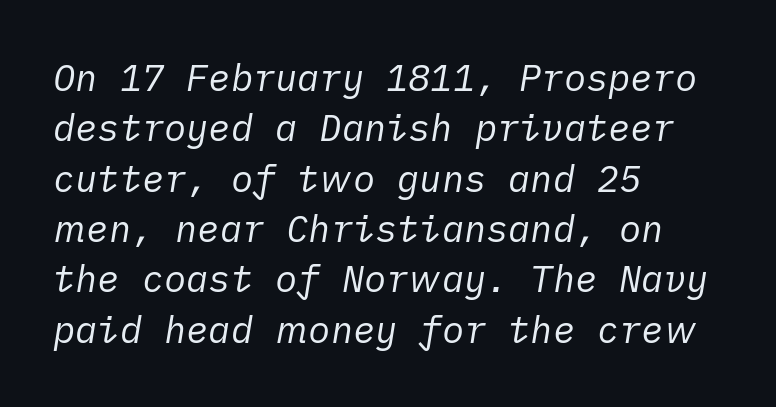
The image shows 37 px regular-weight type, italic (leaning right); set left-aligned, normal line spacing (1.36x), normal letter spacing, not underlined; low stroke contrast and a medium x-height.
